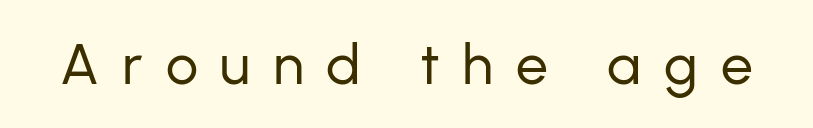
{"serif": "no", "italic": "no", "bold": "no", "weight": "regular", "width": "normal", "stroke_contrast": "low", "x_height": "medium", "monospaced": "no", "underline": "no", "letter_spacing": "wide", "letter_spacing_em": 0.4, "glyph_px": 57}
